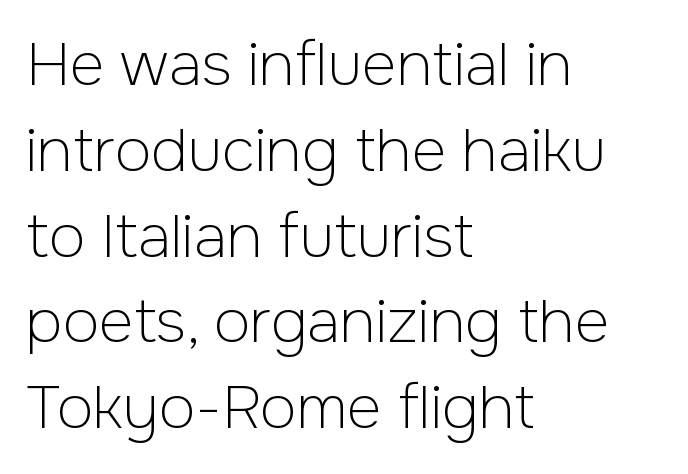
The strokes are not fattened; the text isn't bold. Proportional: the letters do not fall into vertical columns. Words float on clear page, feet unadorned. If you measured baseline to baseline, you'd find a middling distance. Short note: letters normally spaced. Ordinary non-slanted type is in use.
